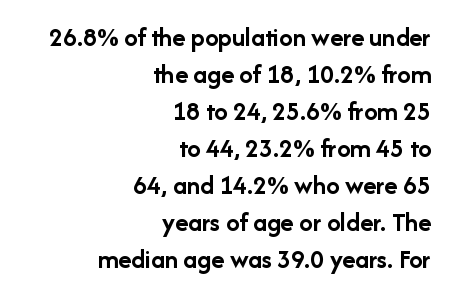
What stands out about the letter spacing? Nothing — it is the standard amount. I'd describe the lettering as bold — thick and assertive. Beneath every word, the page is bare. Style check: upright. Leading: standard. If you drew a ruler down the right edge, every line would touch it.
